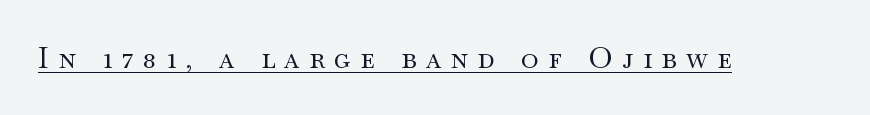
The image shows 30 px regular-weight, wide serif type, upright; set unusually wide letter spacing (+0.31 em), underlined; medium stroke contrast and a small x-height.
